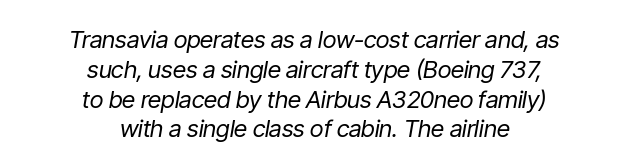
Q: Is the text bold? A: No.
Q: Is the text italic (slanted)? A: Yes, it leans right by about 9 degrees.
Q: Is the text underlined? A: No.
Q: How is the paragraph aligned? A: Centered.
Q: Is the spacing between letters normal or unusually wide? A: Normal.
